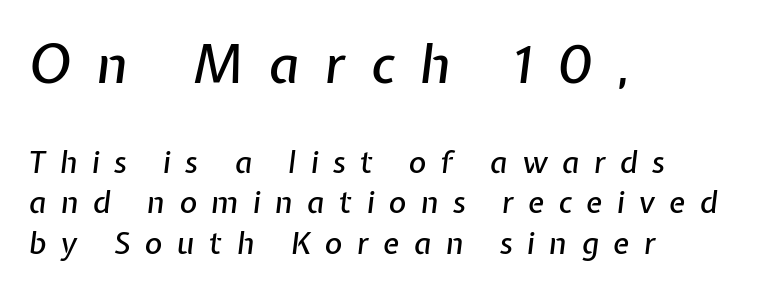
Proportional: the letters do not fall into vertical columns. Is the lower block the larger one? No — the upper block carries the bigger type. Each row of text sits above clean, open space. Each new line begins a customary step beneath the previous one. Horizontally, the lines are justified to the leading edge only. Every character sits at an angle, as italics do.
